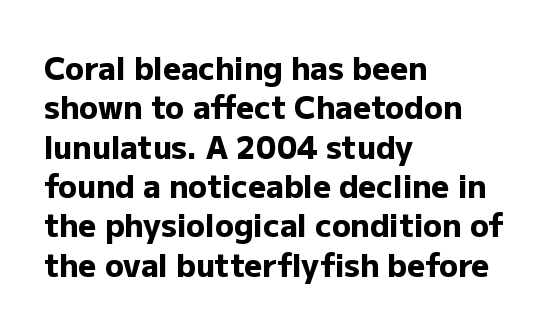
Q: Is the text bold? A: Yes.
Q: Is the text italic (slanted)? A: No, it is upright.
Q: Is the typeface a serif or a sans-serif typeface? A: Sans-serif.
Q: Is the text underlined? A: No.
Q: How is the paragraph aligned? A: Left-aligned.
Q: Is the spacing between letters normal or unusually wide? A: Normal.
Q: Is the spacing between lines tight, normal or loose? A: Normal.
Q: Width (condensed, normal, or wide)? A: Normal.
Q: Stroke contrast? A: Low.
Q: x-height? A: Medium.
Q: Monospaced? A: No.
